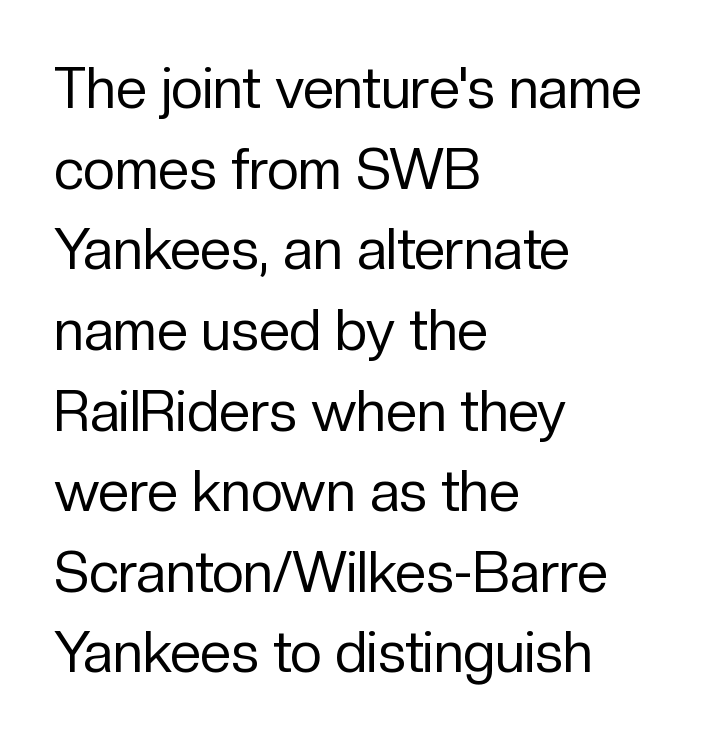
{"serif": "no", "italic": "no", "bold": "no", "weight": "regular", "width": "normal", "stroke_contrast": "low", "x_height": "medium", "monospaced": "no", "underline": "no", "align": "left", "line_spacing": "normal", "line_spacing_ratio": 1.44, "letter_spacing": "normal", "letter_spacing_em": 0.0, "glyph_px": 56}
